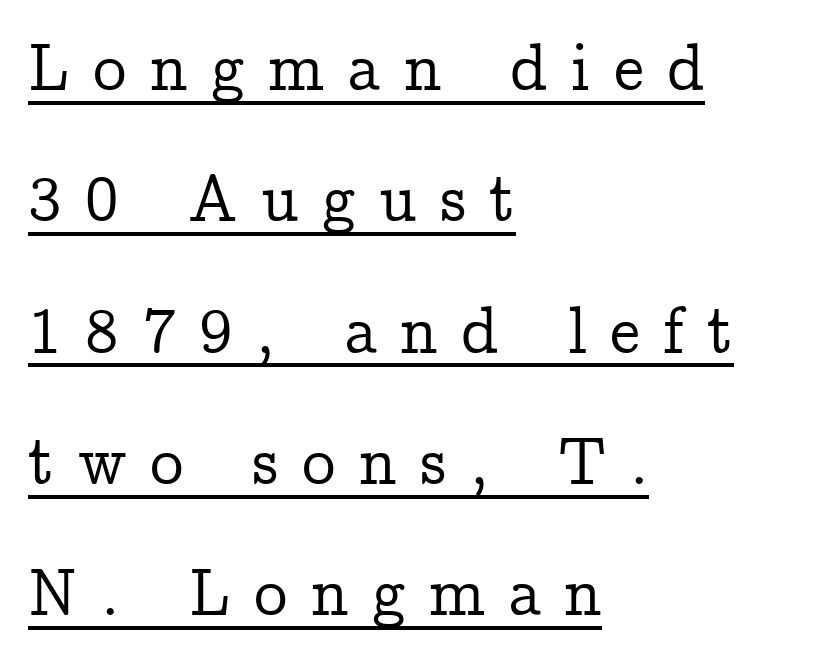
This rendering features underlined lettering. Tracking value appears strongly positive — letters spread wide. The type sits square on the baseline with zero lean. One glance says open: line gaps are wider than usual. Do the characters align in a grid? No, the font is proportional. These lines stack with their left ends in a neat column.
